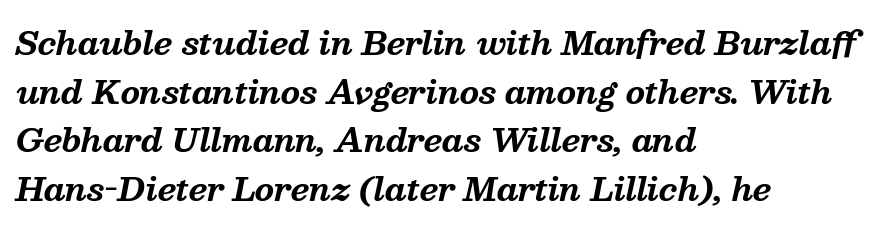
Q: Is the text bold? A: Yes.
Q: Is the text italic (slanted)? A: Yes, it leans right by about 13 degrees.
Q: Is the typeface a serif or a sans-serif typeface? A: Serif.
Q: Is the text underlined? A: No.
Q: How is the paragraph aligned? A: Left-aligned.
Q: Is the spacing between letters normal or unusually wide? A: Normal.
Q: Is the spacing between lines tight, normal or loose? A: Normal.
Q: Width (condensed, normal, or wide)? A: Normal.
Q: Stroke contrast? A: Medium.
Q: x-height? A: Medium.
Q: Monospaced? A: No.
